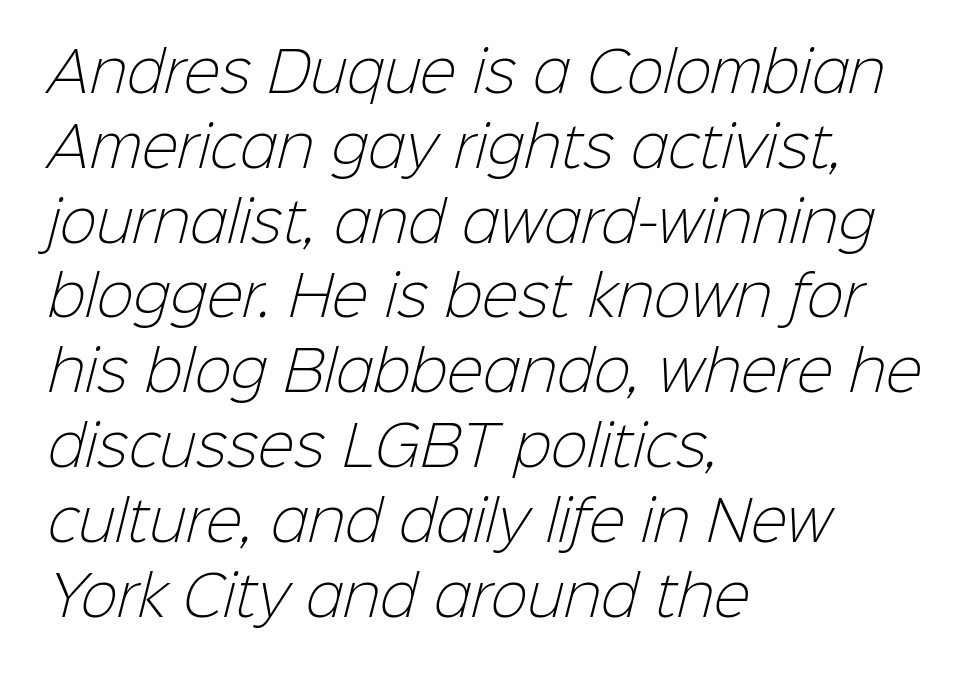
The glyphs are unaccompanied by any horizontal stroke below them. Which margin do the lines hug? The left one — the right edge is uneven. The strokes are not fattened; the text isn't bold. Each word holds together tightly as a unit, with standard inter-letter gaps.
